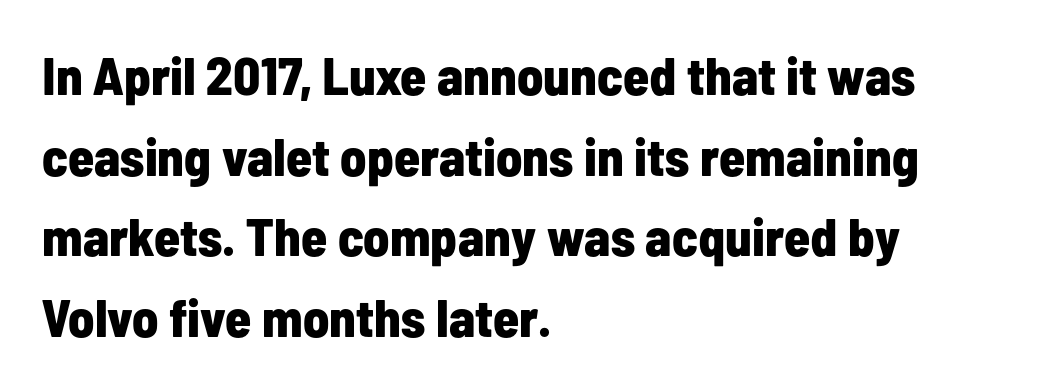
The compositor pushed each line to the left boundary. The lettering stays uniformly vertical, giving the passage a roman look. Decoration check: the copy has no underline. In terms of letterspacing, this is plain default setting.
